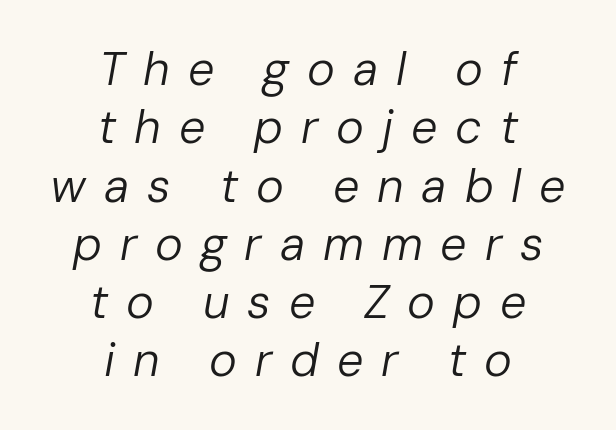
Horizontally, the lines are justified to the midpoint only. Designer's note — italics engaged. Character widths vary here, with narrow letters taking less room than wide ones. The typesetting does not lean heavy: it is not bold.
